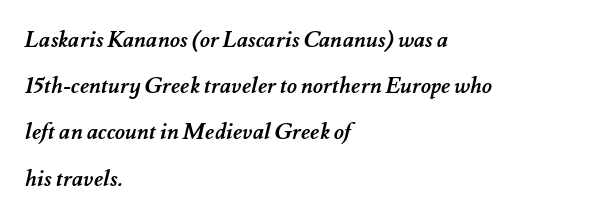
The image shows 22 px bold type; set left-aligned, loose line spacing (2.1x), normal letter spacing, not underlined.
